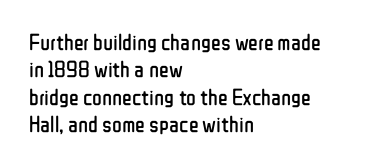
The image shows 23 px text type, upright; set left-aligned, line spacing 1.19x, normal letter spacing, not underlined.
